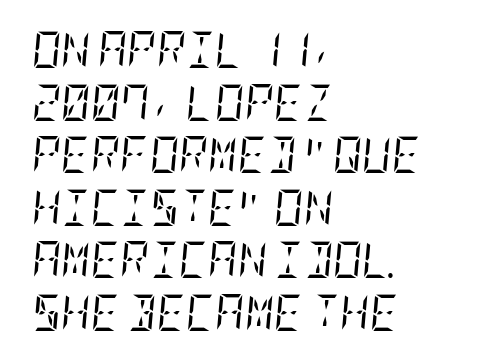
Q: Is the text bold? A: No.
Q: Is the text italic (slanted)? A: Yes, it leans right by about 5 degrees.
Q: Is the typeface a serif or a sans-serif typeface? A: Serif.
Q: Is the text underlined? A: No.
Q: How is the paragraph aligned? A: Left-aligned.
Q: Is the spacing between letters normal or unusually wide? A: Normal.
Q: Is the spacing between lines tight, normal or loose? A: Normal.
Q: Width (condensed, normal, or wide)? A: Condensed.
Q: Stroke contrast? A: Low.
Q: x-height? A: Large.
